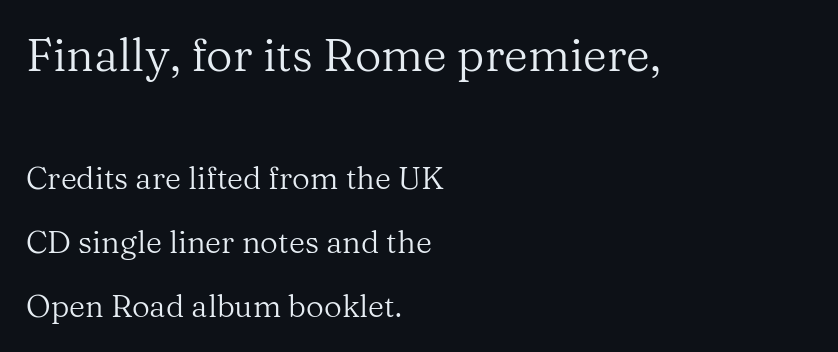
The image shows 46 px regular-weight serif type, upright; set left-aligned, loose line spacing (2.07x), normal letter spacing, not underlined; the first (top) block is 1.48x larger; medium stroke contrast and a medium x-height.
